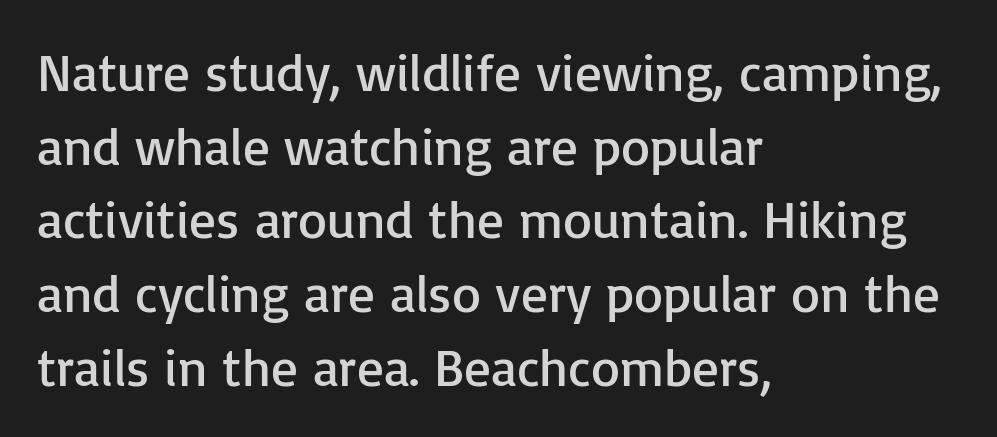
The image shows 53 px regular-weight sans-serif type, upright; set left-aligned, normal line spacing (1.39x), normal letter spacing, not underlined; low stroke contrast and a medium x-height.
